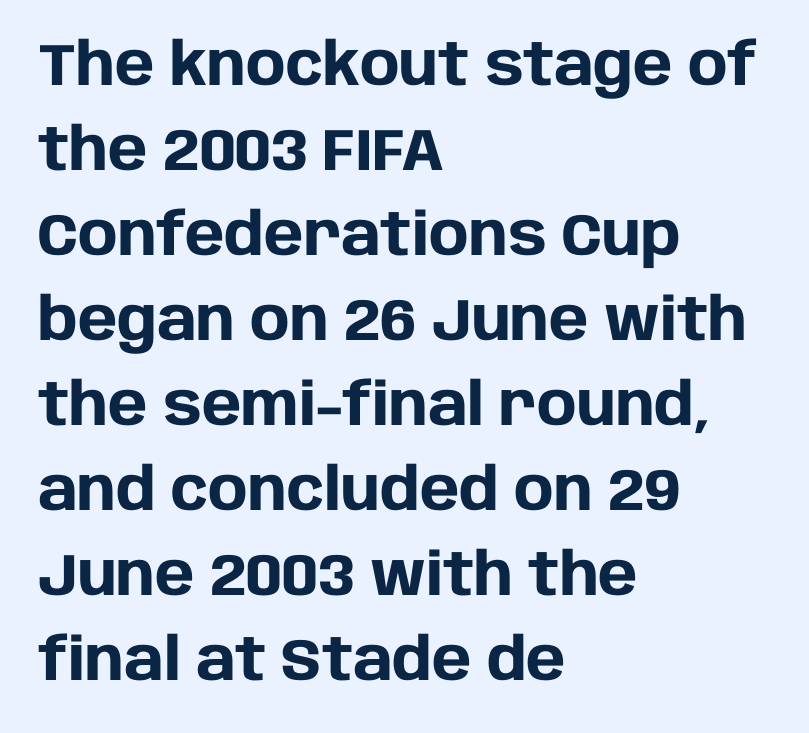
The image shows 59 px heavy sans-serif type, upright; set left-aligned, normal line spacing (1.44x), normal letter spacing, not underlined; low stroke contrast and a large x-height.
